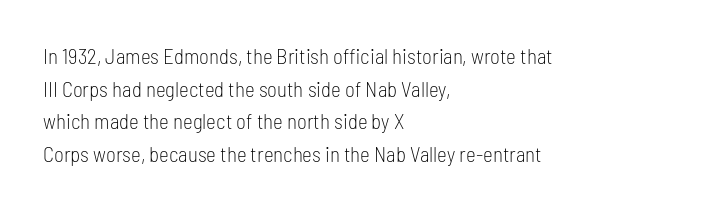
The axis of the letterforms is exactly vertical. Here the glyphs are tracked normally, forming tight word shapes. Descenders hang freely into open space. Line beginnings align vertically; line endings do not. The rows are spaced the way most documents space them.
